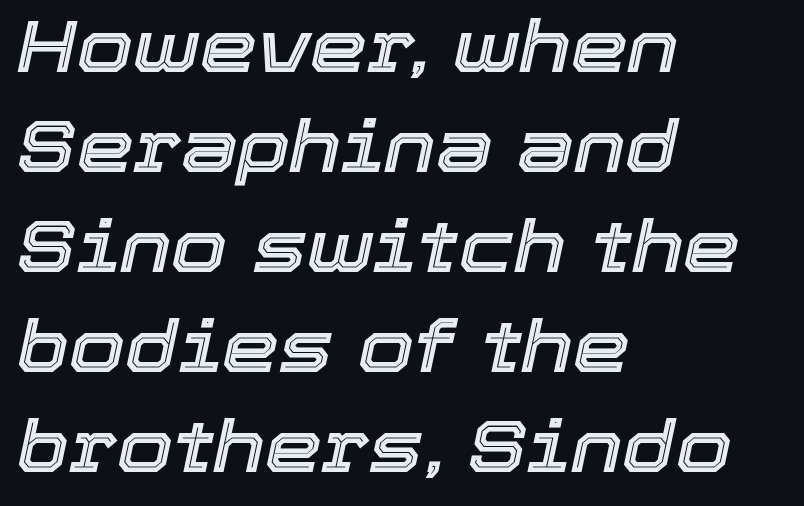
{"italic": "yes", "lean": "right", "slant_degrees": 12, "width": "normal", "x_height": "medium", "monospaced": "no", "underline": "no", "align": "left", "line_spacing": "normal", "line_spacing_ratio": 1.39, "letter_spacing": "normal", "letter_spacing_em": 0.0, "glyph_px": 72}
